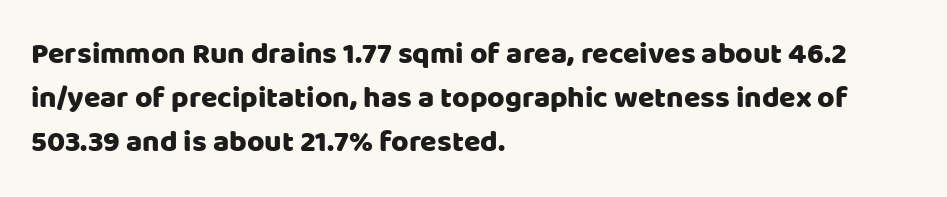
Q: Is the text italic (slanted)? A: No, it is upright.
Q: Is the typeface a serif or a sans-serif typeface? A: Sans-serif.
Q: Is the text underlined? A: No.
Q: How is the paragraph aligned? A: Left-aligned.
Q: Is the spacing between letters normal or unusually wide? A: Normal.
Q: Is the spacing between lines tight, normal or loose? A: Normal.
Q: Width (condensed, normal, or wide)? A: Normal.
Q: Stroke contrast? A: Low.
Q: x-height? A: Large.
Q: Monospaced? A: No.
